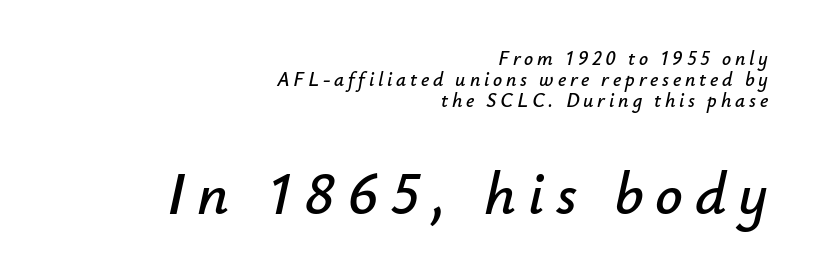
The image shows 61 px text type, italic (leaning right); set right-aligned, tight line spacing (1.05x), not underlined; the second (bottom) block is 3.05x larger; low stroke contrast and a small x-height.
